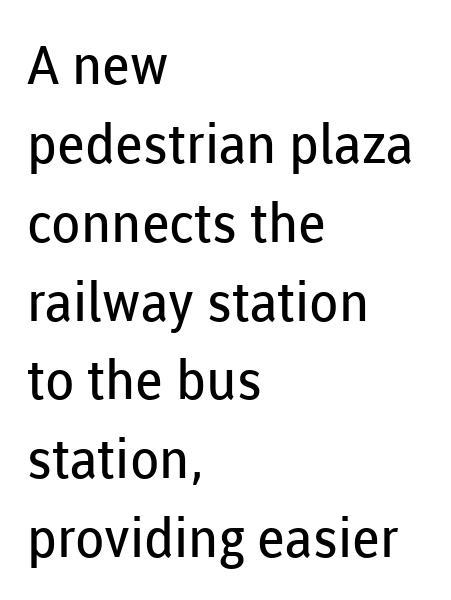
The text was rendered using a sans face with plain stroke endings. The gap between lines stays unmarked. Horizontal alignment here is leftward, the default for most running prose. Tall strokes in this sample are plumb rather than angled.
